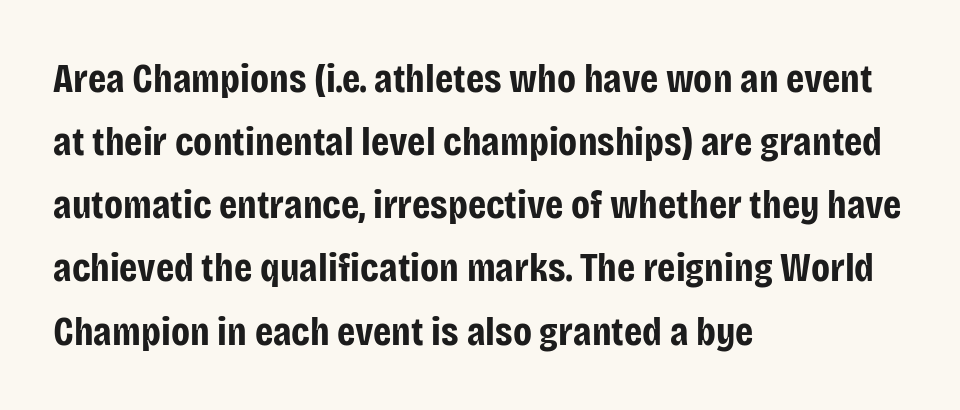
The image shows 41 px bold, condensed sans-serif type, upright; set left-aligned, normal line spacing (1.54x), normal letter spacing, not underlined; low stroke contrast and a large x-height.
